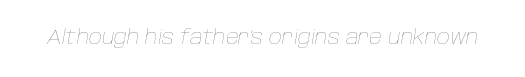
{"italic": "yes", "lean": "right", "slant_degrees": 10, "bold": "no", "underline": "no", "letter_spacing": "normal", "letter_spacing_em": 0.0, "glyph_px": 20}
